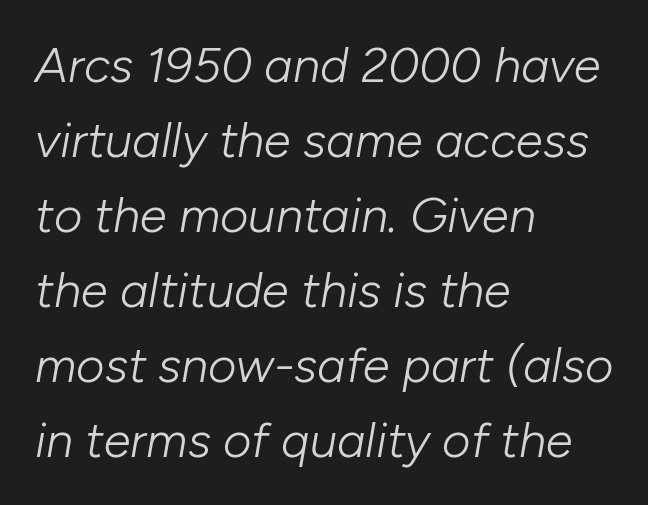
Q: Is the text bold? A: No.
Q: Is the text italic (slanted)? A: Yes, it leans right by about 10 degrees.
Q: Is the text underlined? A: No.
Q: How is the paragraph aligned? A: Left-aligned.
Q: Is the spacing between letters normal or unusually wide? A: Normal.
Q: Is the spacing between lines tight, normal or loose? A: Normal.
Q: Width (condensed, normal, or wide)? A: Normal.
Q: Stroke contrast? A: Low.
Q: x-height? A: Medium.
Q: Monospaced? A: No.
